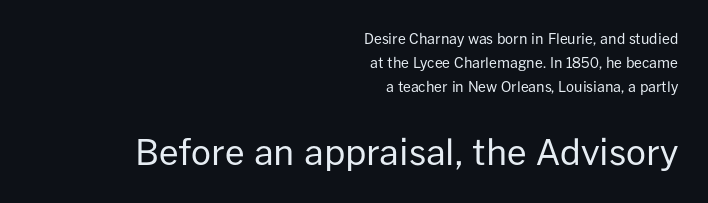
Note: smaller setting up top, larger setting below. This rendering leaves character spacing at its baseline value. This rendering employs a face without finishing strokes, i.e., a sans-serif. A typesetter would call this proportional, since set widths differ per character.
